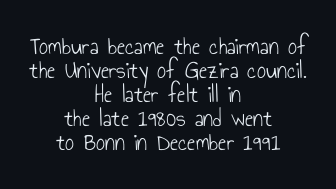
The image shows 25 px text type, upright; set centered, tight line spacing (0.96x), normal letter spacing, not underlined.
